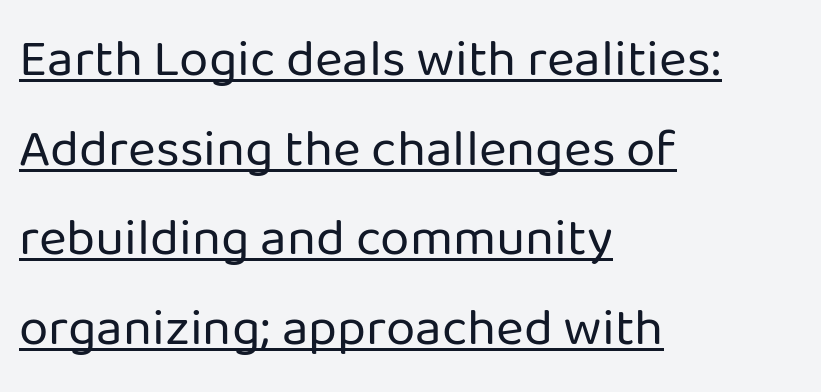
Q: Is the text bold? A: No.
Q: Is the text italic (slanted)? A: No, it is upright.
Q: Is the typeface a serif or a sans-serif typeface? A: Sans-serif.
Q: Is the text underlined? A: Yes.
Q: How is the paragraph aligned? A: Left-aligned.
Q: Is the spacing between letters normal or unusually wide? A: Normal.
Q: Is the spacing between lines tight, normal or loose? A: Normal.
Q: Width (condensed, normal, or wide)? A: Normal.
Q: Stroke contrast? A: Low.
Q: x-height? A: Medium.
Q: Monospaced? A: No.
